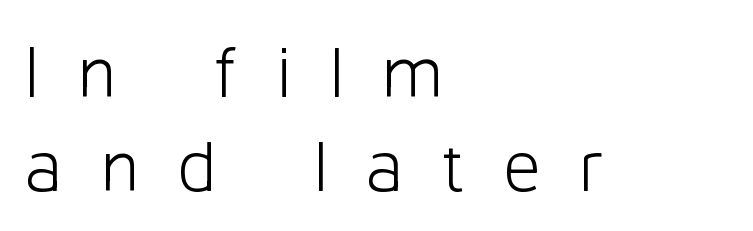
{"serif": "no", "italic": "no", "bold": "no", "weight": "light", "width": "normal", "stroke_contrast": "low", "x_height": "medium", "monospaced": "no", "underline": "no", "align": "left", "line_spacing": "normal", "line_spacing_ratio": 1.25, "letter_spacing": "wide", "letter_spacing_em": 0.49, "glyph_px": 75}
